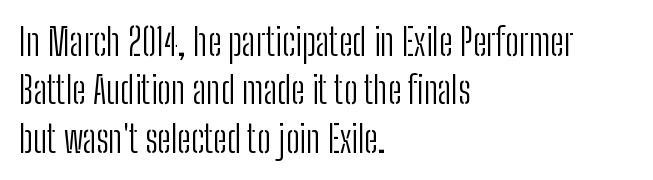
{"serif": "no", "italic": "no", "bold": "no", "weight": "light", "width": "condensed", "stroke_contrast": "low", "x_height": "medium", "monospaced": "no", "underline": "no", "align": "left", "line_spacing": "normal", "line_spacing_ratio": 1.31, "letter_spacing": "normal", "letter_spacing_em": 0.0, "glyph_px": 37}
